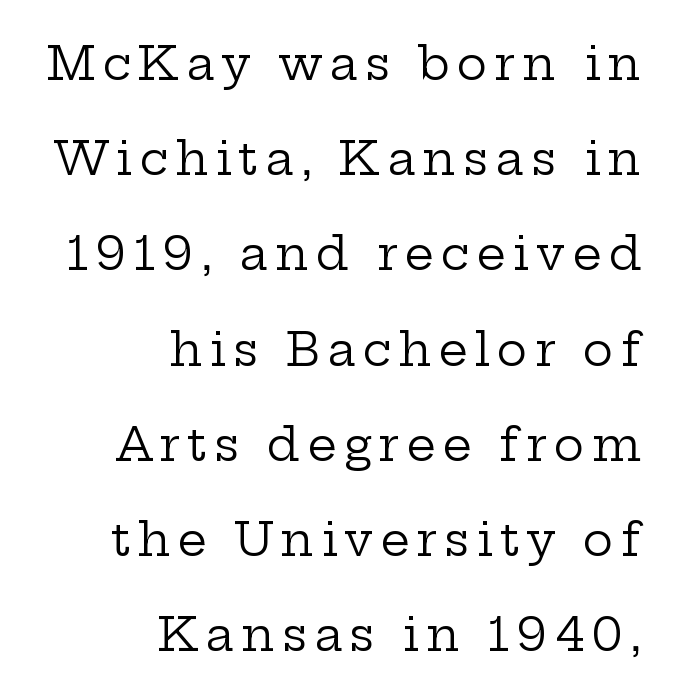
Q: Is the text bold? A: No.
Q: Is the text italic (slanted)? A: No, it is upright.
Q: Is the typeface a serif or a sans-serif typeface? A: Serif.
Q: Is the text underlined? A: No.
Q: How is the paragraph aligned? A: Right-aligned.
Q: Is the spacing between lines tight, normal or loose? A: Loose.
Q: Width (condensed, normal, or wide)? A: Wide.
Q: Stroke contrast? A: Low.
Q: x-height? A: Medium.
Q: Monospaced? A: No.
